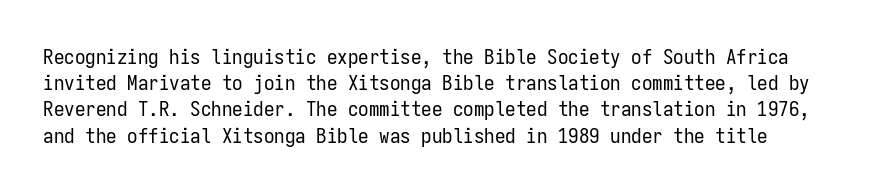
Q: Is the text bold? A: No.
Q: Is the text italic (slanted)? A: No, it is upright.
Q: Is the text underlined? A: No.
Q: Is the spacing between letters normal or unusually wide? A: Normal.
Q: Is the spacing between lines tight, normal or loose? A: Normal.
